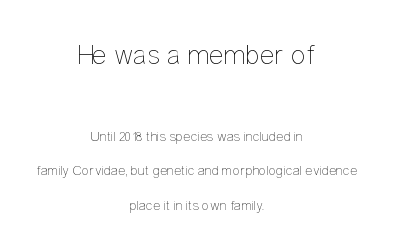
Bigger letters appear in the top chunk; the bottom chunk is reduced. Rendered with straight, roman letterforms. Spacing verdict: proportional, widths tailored to each character. Successive baselines arrive slowly, with a big drop between each.
